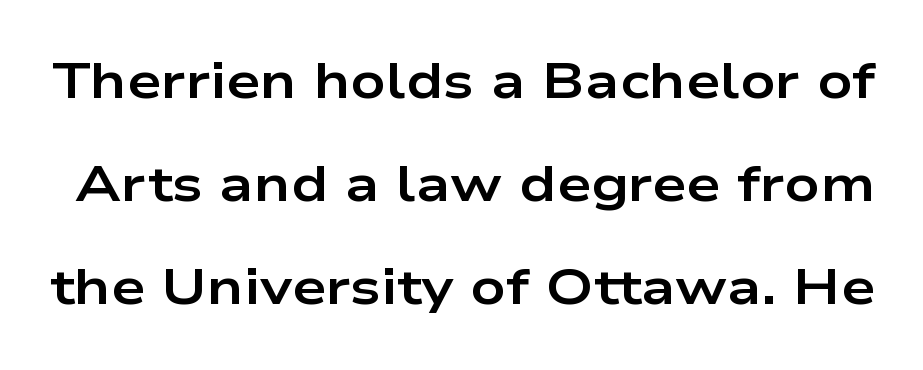
Q: Is the text bold? A: Yes.
Q: Is the text italic (slanted)? A: No, it is upright.
Q: Is the typeface a serif or a sans-serif typeface? A: Sans-serif.
Q: Is the text underlined? A: No.
Q: Is the spacing between letters normal or unusually wide? A: Normal.
Q: Is the spacing between lines tight, normal or loose? A: Loose.
Q: Width (condensed, normal, or wide)? A: Wide.
Q: Stroke contrast? A: Low.
Q: x-height? A: Medium.
Q: Monospaced? A: No.
